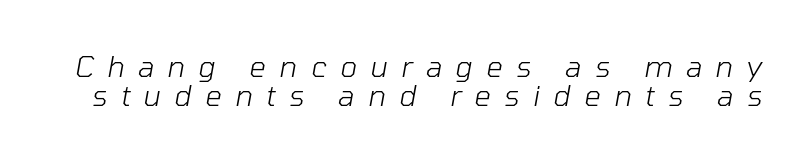
Varying glyph widths throughout — classic text-font behaviour. Spacing between characters has been opened up far beyond the box default. Weight: in the light-to-regular range. Quick note: interline space is minimal. Would a proofreader flag this as italicized? Yes.
